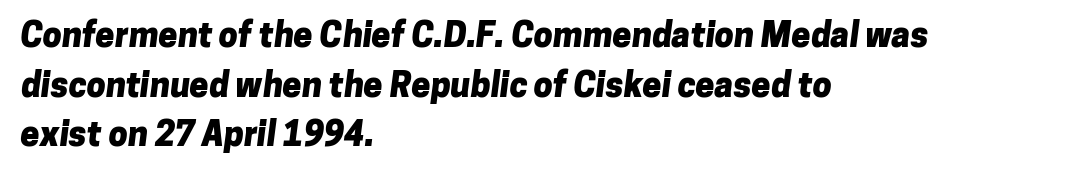
The image shows 34 px heavy sans-serif type; set left-aligned, normal line spacing (1.46x), normal letter spacing, not underlined; low stroke contrast and a medium x-height.
